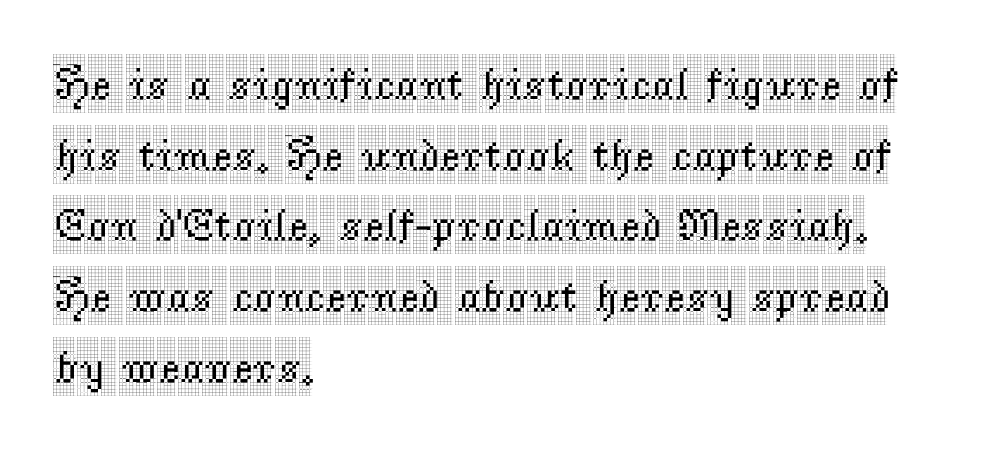
Q: Is the text italic (slanted)? A: No, it is upright.
Q: Is the typeface a serif or a sans-serif typeface? A: Serif.
Q: Is the text underlined? A: No.
Q: How is the paragraph aligned? A: Left-aligned.
Q: Is the spacing between letters normal or unusually wide? A: Normal.
Q: Is the spacing between lines tight, normal or loose? A: Normal.
Q: Width (condensed, normal, or wide)? A: Condensed.
Q: x-height? A: Large.
Q: Monospaced? A: No.
